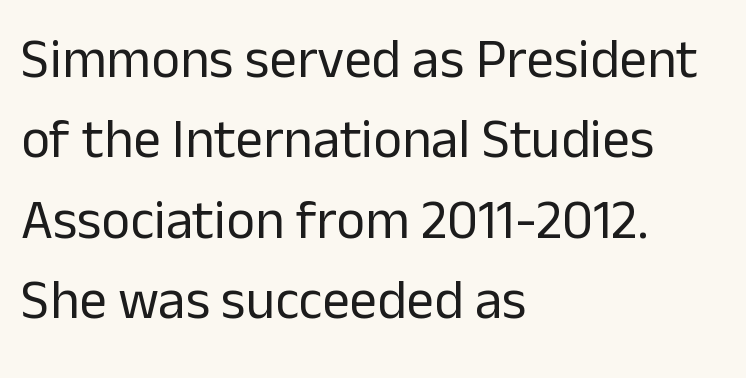
The image shows 55 px regular-weight sans-serif type, upright; set left-aligned, normal line spacing (1.46x), normal letter spacing, not underlined; low stroke contrast and a medium x-height.
